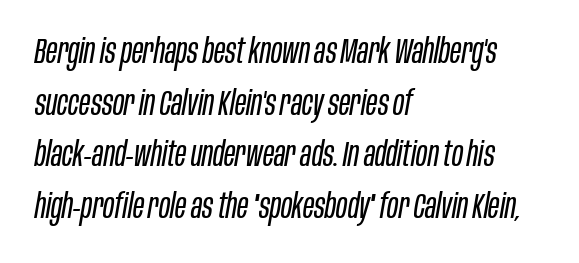
Q: Is the text bold? A: No.
Q: Is the text italic (slanted)? A: Yes, it leans right by about 10 degrees.
Q: Is the text underlined? A: No.
Q: How is the paragraph aligned? A: Left-aligned.
Q: Is the spacing between letters normal or unusually wide? A: Normal.
Q: Is the spacing between lines tight, normal or loose? A: Normal.
Q: Width (condensed, normal, or wide)? A: Condensed.
Q: Stroke contrast? A: Low.
Q: x-height? A: Large.
Q: Monospaced? A: No.
